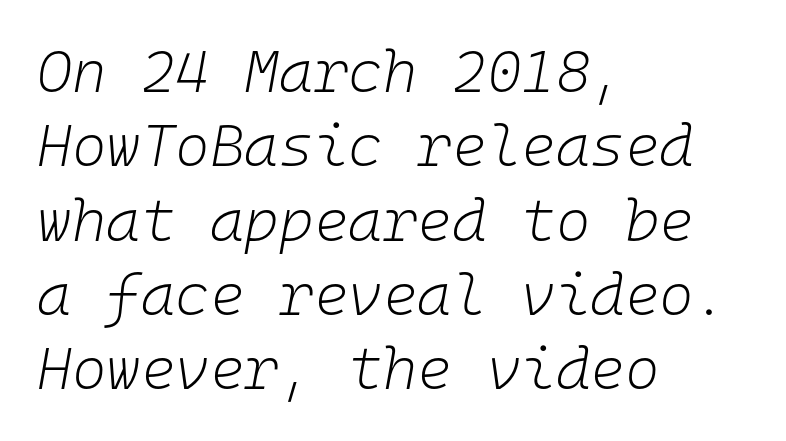
{"italic": "yes", "lean": "right", "slant_degrees": 10, "bold": "no", "weight": "light", "width": "normal", "stroke_contrast": "low", "x_height": "medium", "monospaced": "yes", "underline": "no", "align": "left", "line_spacing": "normal", "line_spacing_ratio": 1.26, "letter_spacing": "normal", "letter_spacing_em": 0.0, "glyph_px": 59}
